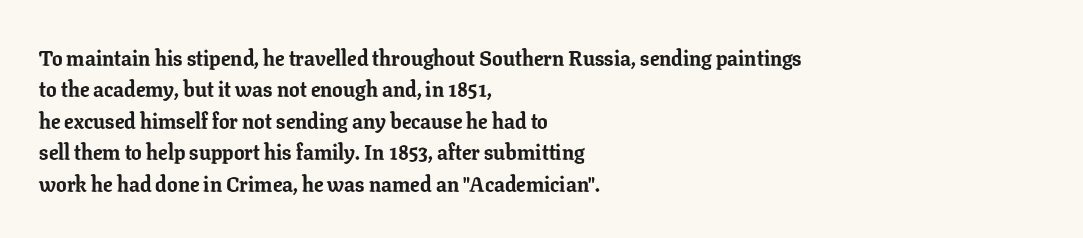
The image shows 21 px bold type, upright; set left-aligned, normal line spacing (1.5x), normal letter spacing, not underlined.
